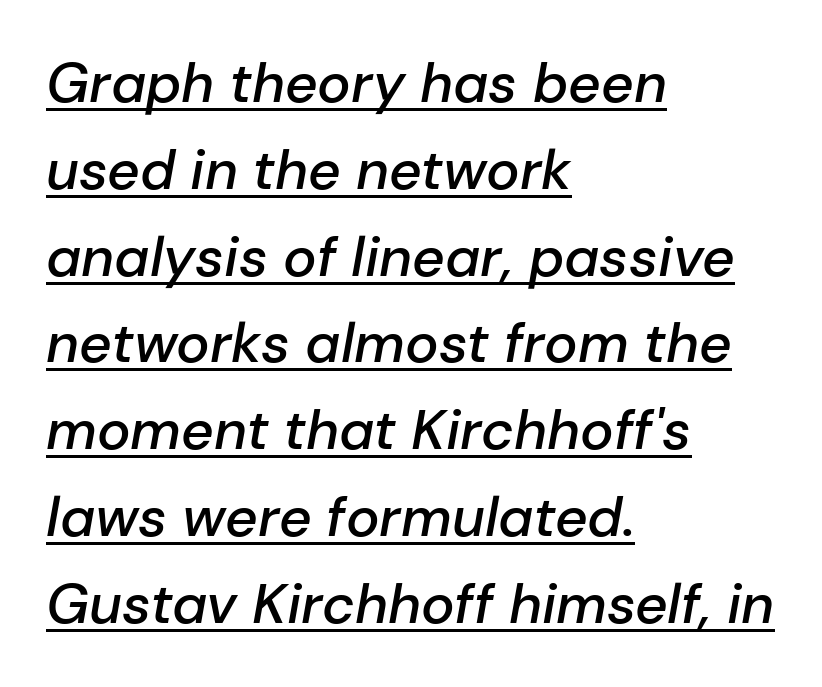
The image shows 56 px semibold type, italic (leaning right); set left-aligned, normal line spacing (1.55x), normal letter spacing, underlined; low stroke contrast and a medium x-height.
